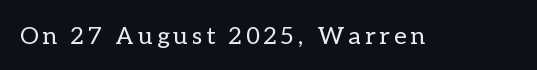
{"italic": "no", "bold": "no", "underline": "no", "glyph_px": 24}
